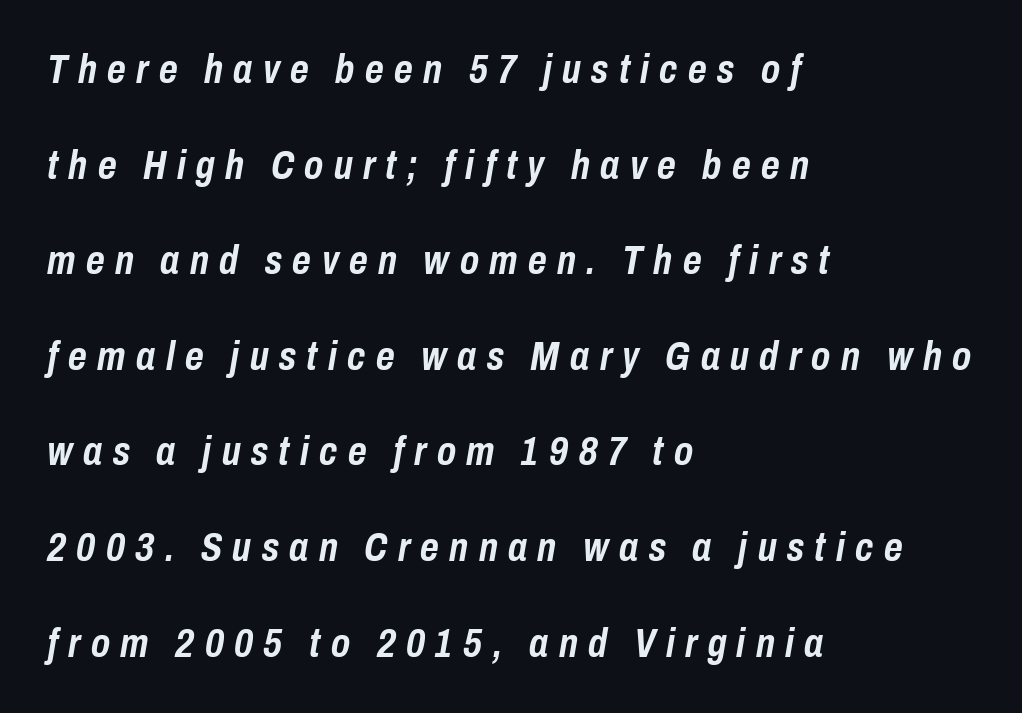
{"italic": "yes", "lean": "right", "slant_degrees": 10, "bold": "yes", "weight": "semibold", "width": "condensed", "stroke_contrast": "low", "x_height": "medium", "monospaced": "no", "underline": "no", "align": "left", "line_spacing": "loose", "line_spacing_ratio": 2.39, "letter_spacing": "wide", "letter_spacing_em": 0.26, "glyph_px": 40}
